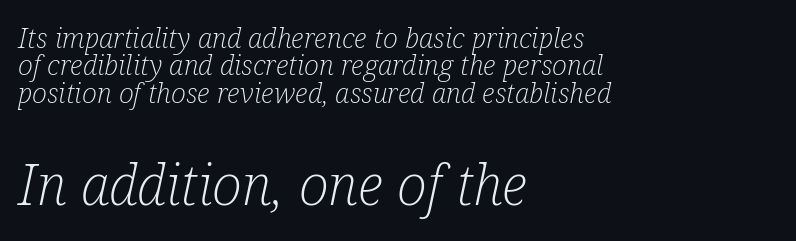
This sample has the flowing, uneven cadence of proportional lettering. The characters are drawn with everyday or finer stroke widths. The lettering tilts uniformly, giving the passage an italic look. The block of text is dense from top to bottom, with scant space between rows. Little horizontal feet cap the strokes, marking this as serif type. The second block has been scaled up relative to the first.
